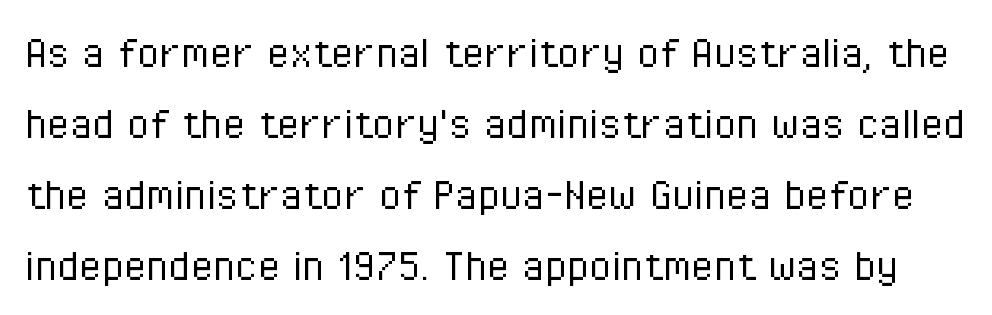
Q: Is the text bold? A: No.
Q: Is the text italic (slanted)? A: No, it is upright.
Q: Is the typeface a serif or a sans-serif typeface? A: Sans-serif.
Q: Is the text underlined? A: No.
Q: Is the spacing between letters normal or unusually wide? A: Normal.
Q: Is the spacing between lines tight, normal or loose? A: Normal.
Q: Width (condensed, normal, or wide)? A: Condensed.
Q: Stroke contrast? A: Low.
Q: x-height? A: Medium.
Q: Monospaced? A: No.
